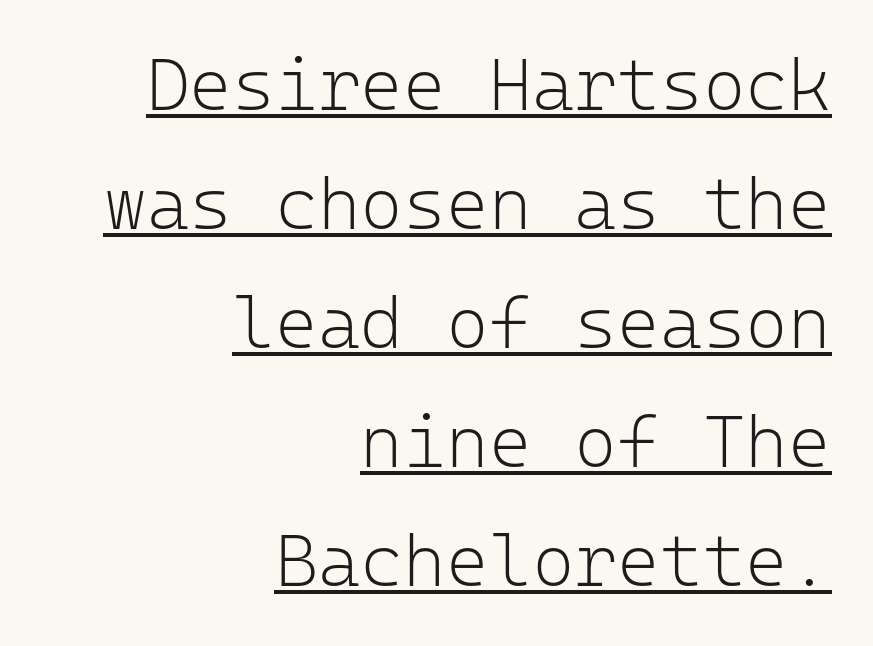
Q: Is the text bold? A: No.
Q: Is the text italic (slanted)? A: No, it is upright.
Q: Is the typeface a serif or a sans-serif typeface? A: Sans-serif.
Q: Is the text underlined? A: Yes.
Q: How is the paragraph aligned? A: Right-aligned.
Q: Is the spacing between letters normal or unusually wide? A: Normal.
Q: Is the spacing between lines tight, normal or loose? A: Normal.
Q: Width (condensed, normal, or wide)? A: Normal.
Q: Stroke contrast? A: Low.
Q: x-height? A: Medium.
Q: Monospaced? A: Yes.
